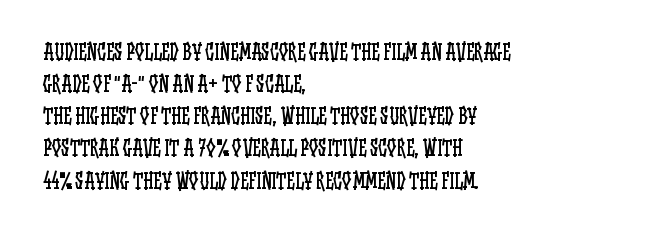
Is the block centered? No — it sits flush against the left margin. Honestly, the row spacing looks completely unremarkable. Check under the words: just untouched page. Ascenders rise straight up at ninety degrees. Nobody touched the tracking dial on this one.
